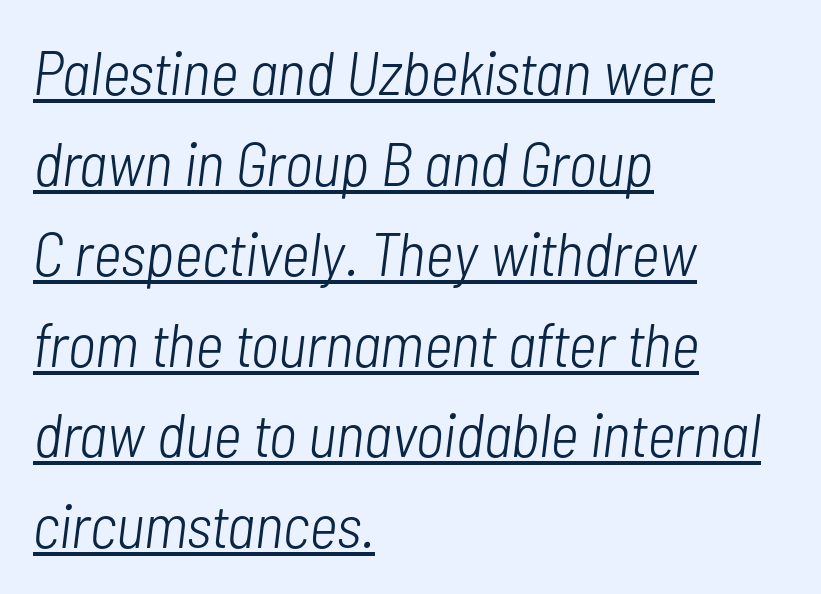
The image shows 62 px light, condensed type, italic (leaning right); set left-aligned, normal line spacing (1.46x), normal letter spacing, underlined; low stroke contrast and a medium x-height.
